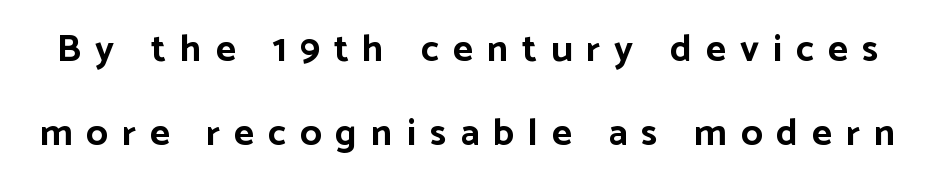
{"serif": "no", "italic": "no", "bold": "yes", "weight": "bold", "width": "normal", "stroke_contrast": "low", "x_height": "medium", "monospaced": "no", "underline": "no", "line_spacing": "loose", "line_spacing_ratio": 2.22, "letter_spacing": "wide", "letter_spacing_em": 0.37, "glyph_px": 38}
